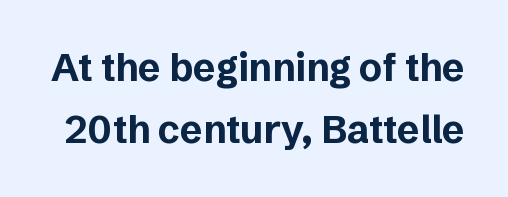
The image shows 38 px bold sans-serif type, upright; set normal line spacing (1.64x), normal letter spacing, not underlined; low stroke contrast and a medium x-height.
